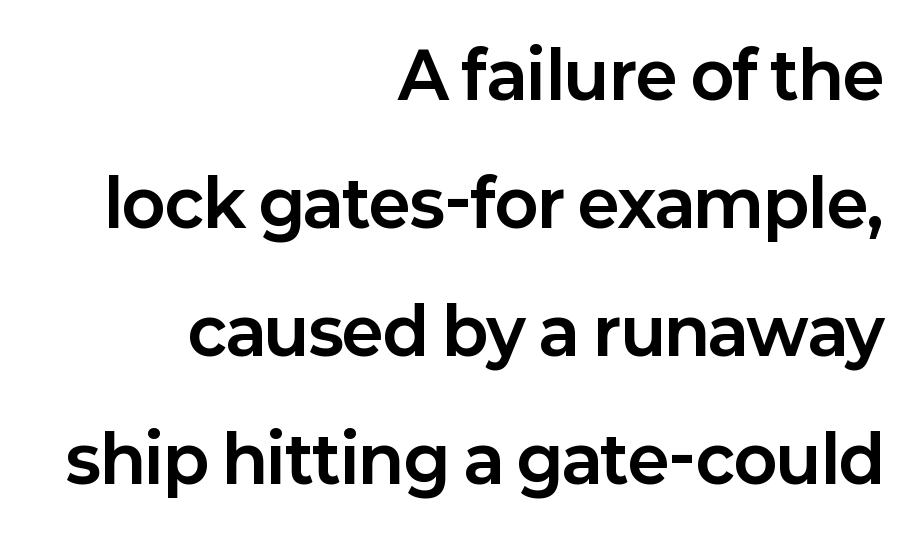
The image shows 64 px bold sans-serif type, upright; set right-aligned, loose line spacing (2.0x), normal letter spacing, not underlined; low stroke contrast and a medium x-height.
